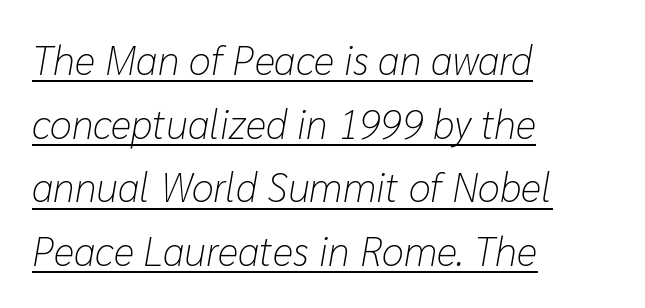
Proportional: the letters do not fall into vertical columns. Is the stroke heavy? The answer is a plain regular-or-lighter. Compared with a centered layout, this one pins lines to the left instead. Emphasis-style slanted type is in use.
